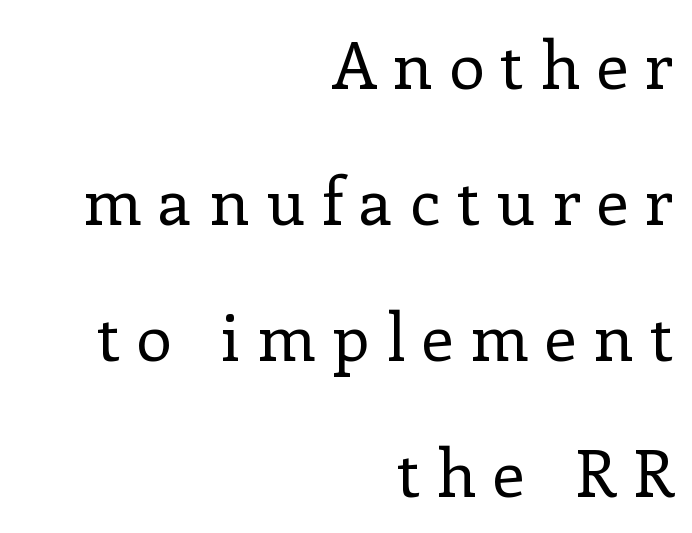
The font's upright variant was chosen for this text. The gaps between neighbouring characters are conspicuously large. Horizontal bands of white between lines are thick stripes. The rendering shows small feet on the letterforms — a serif design. The passage shown is not underscored anywhere. Horizontal alignment here is rightward, an uncommon choice for prose.
